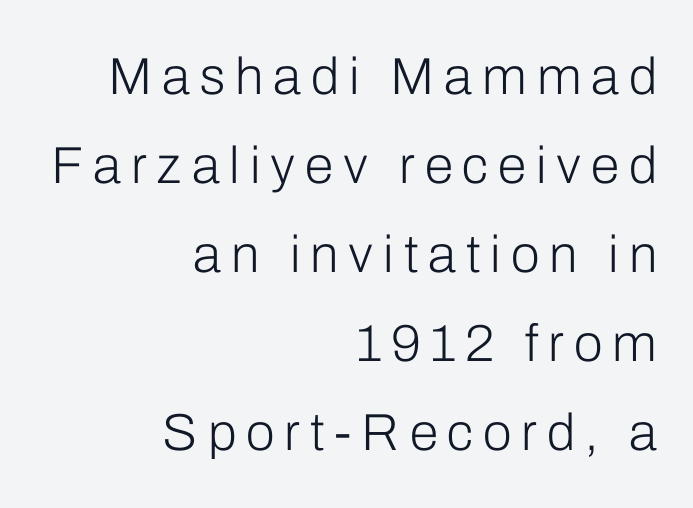
No word sits above an underline. Ink coverage per letter is moderate at most. The designer went with a sans here, leaving each stem footless. If you drew a line through each stem, it would be perfectly vertical. Right-aligned paragraph, ragged on the left. The passage shown is typed in a proportional face where columns would drift.
